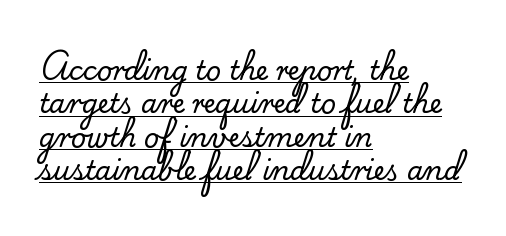
The vertical gap from one line to the next is medium. What decoration does the sample have? An underline. How are the letters spaced? Ordinarily, with no added tracking.
